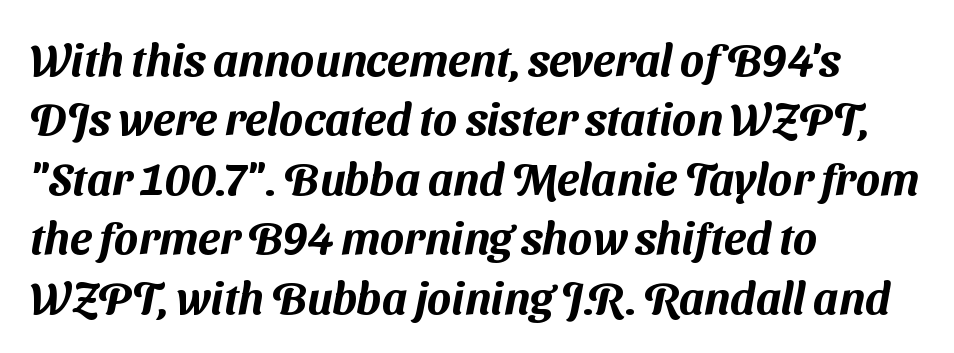
The image shows 45 px sans-serif type; set left-aligned, normal line spacing (1.32x), normal letter spacing, not underlined; medium stroke contrast and a medium x-height.
